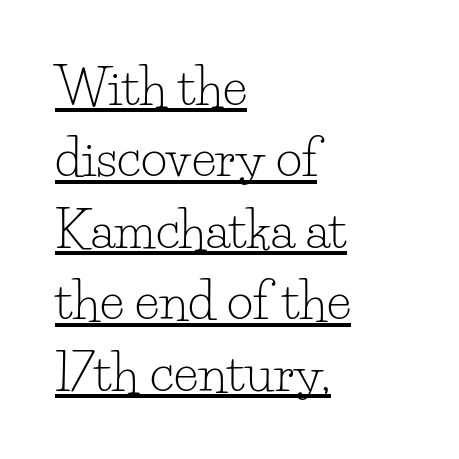
Q: Is the text bold? A: No.
Q: Is the text italic (slanted)? A: No, it is upright.
Q: Is the typeface a serif or a sans-serif typeface? A: Serif.
Q: Is the text underlined? A: Yes.
Q: How is the paragraph aligned? A: Left-aligned.
Q: Is the spacing between letters normal or unusually wide? A: Normal.
Q: Is the spacing between lines tight, normal or loose? A: Normal.
Q: Width (condensed, normal, or wide)? A: Normal.
Q: Stroke contrast? A: Low.
Q: x-height? A: Small.
Q: Monospaced? A: No.
